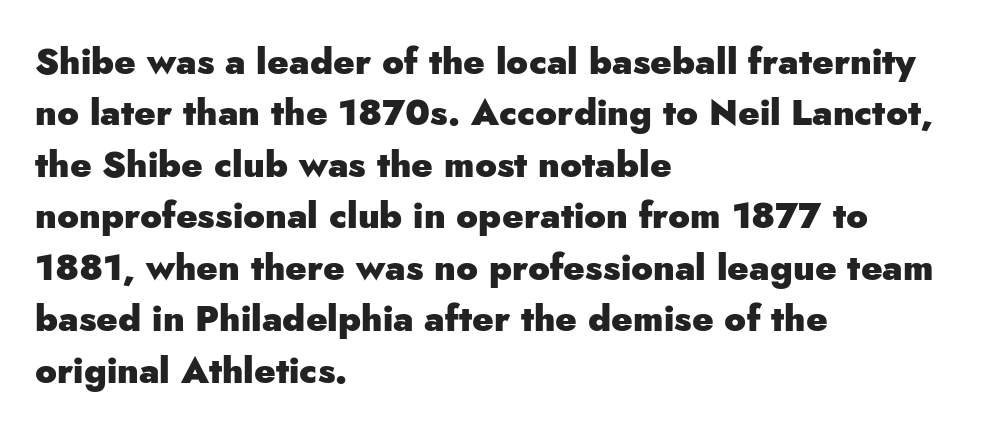
{"serif": "no", "italic": "no", "bold": "yes", "weight": "heavy", "width": "normal", "stroke_contrast": "low", "x_height": "small", "monospaced": "no", "underline": "no", "align": "left", "line_spacing": "normal", "line_spacing_ratio": 1.43, "letter_spacing": "normal", "letter_spacing_em": 0.0, "glyph_px": 36}
